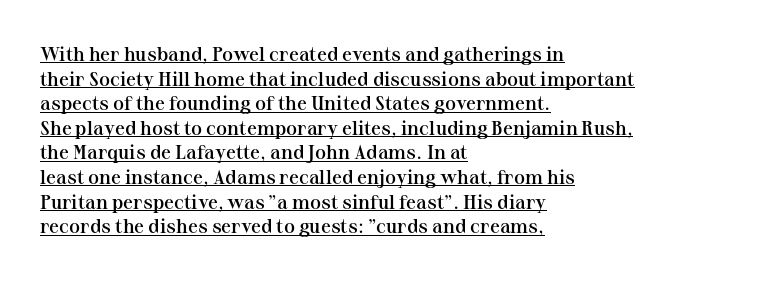
The image shows 20 px text type, upright; set left-aligned, line spacing 1.23x, normal letter spacing, underlined.
